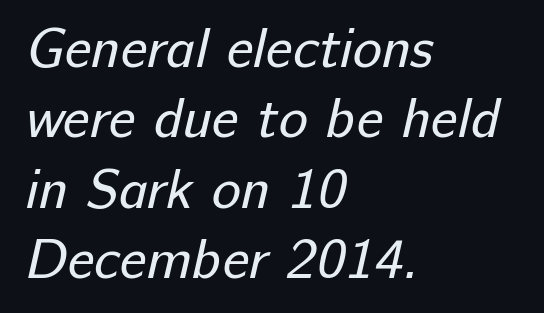
{"serif": "no", "bold": "no", "weight": "regular", "width": "normal", "stroke_contrast": "low", "x_height": "medium", "monospaced": "no", "underline": "no", "align": "left", "line_spacing": "normal", "line_spacing_ratio": 1.28, "letter_spacing": "normal", "letter_spacing_em": 0.0, "glyph_px": 55}
